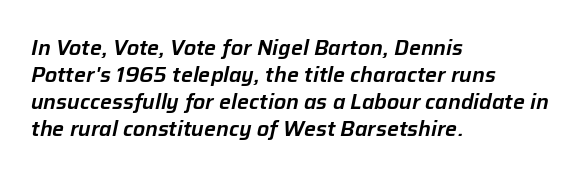
{"italic": "yes", "lean": "right", "slant_degrees": 12, "underline": "no", "align": "left", "line_spacing": "normal", "line_spacing_ratio": 1.28, "letter_spacing": "normal", "letter_spacing_em": 0.0, "glyph_px": 21}
